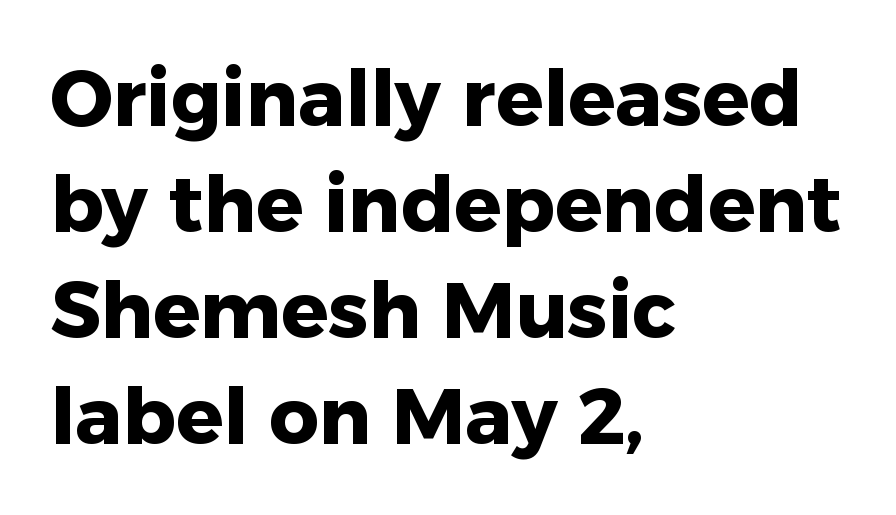
The image shows 78 px heavy sans-serif type, upright; set left-aligned, normal line spacing (1.36x), normal letter spacing, not underlined; low stroke contrast and a medium x-height.
